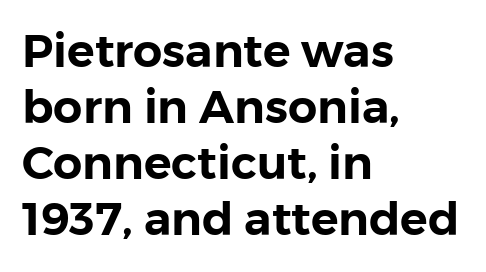
Proportional: the letters do not fall into vertical columns. The words here are not underlined. Italic? Not at all — the glyphs are vertical. The glyphs in this specimen are sans serif. Standard letterfit; no display-style spreading of the glyphs.
